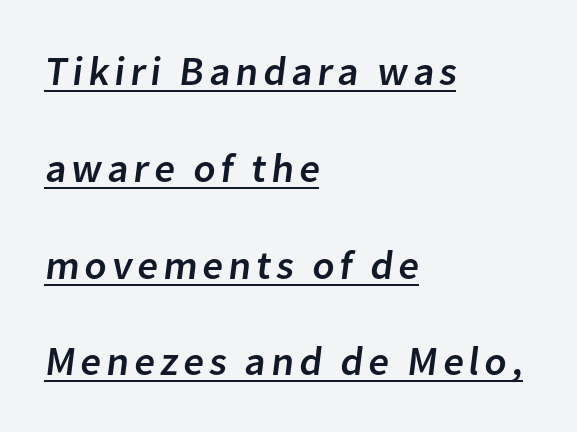
{"serif": "no", "width": "normal", "stroke_contrast": "low", "x_height": "medium", "monospaced": "no", "underline": "yes", "align": "left", "line_spacing": "loose", "line_spacing_ratio": 2.36, "glyph_px": 41}
